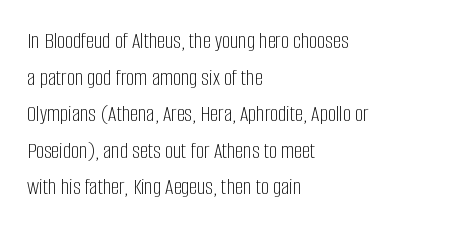
Q: Is the text bold? A: No.
Q: Is the text italic (slanted)? A: No, it is upright.
Q: Is the text underlined? A: No.
Q: How is the paragraph aligned? A: Left-aligned.
Q: Is the spacing between letters normal or unusually wide? A: Normal.
Q: Is the spacing between lines tight, normal or loose? A: Normal.
